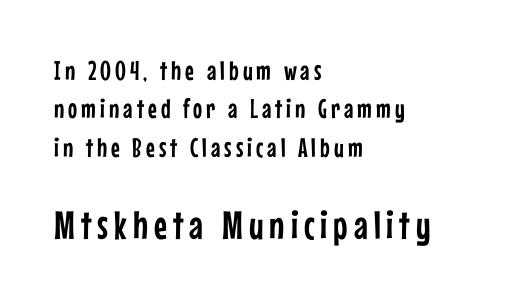
Q: Is the text italic (slanted)? A: No, it is upright.
Q: Is the typeface a serif or a sans-serif typeface? A: Sans-serif.
Q: Is the text underlined? A: No.
Q: How is the paragraph aligned? A: Left-aligned.
Q: Is the spacing between lines tight, normal or loose? A: Normal.
Q: Which block of text is set in a larger size, the first (top) or the second (bottom)? A: The second (bottom) one.
Q: Width (condensed, normal, or wide)? A: Condensed.
Q: Stroke contrast? A: Low.
Q: x-height? A: Medium.
Q: Monospaced? A: No.
